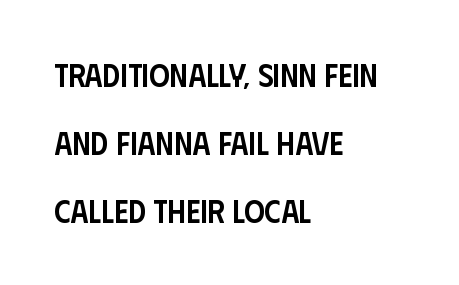
Q: Is the text bold? A: Semi-bold.
Q: Is the text italic (slanted)? A: No, it is upright.
Q: Is the typeface a serif or a sans-serif typeface? A: Sans-serif.
Q: Is the text underlined? A: No.
Q: How is the paragraph aligned? A: Left-aligned.
Q: Is the spacing between letters normal or unusually wide? A: Normal.
Q: Is the spacing between lines tight, normal or loose? A: Loose.
Q: Width (condensed, normal, or wide)? A: Condensed.
Q: Stroke contrast? A: Low.
Q: x-height? A: Large.
Q: Monospaced? A: No.
